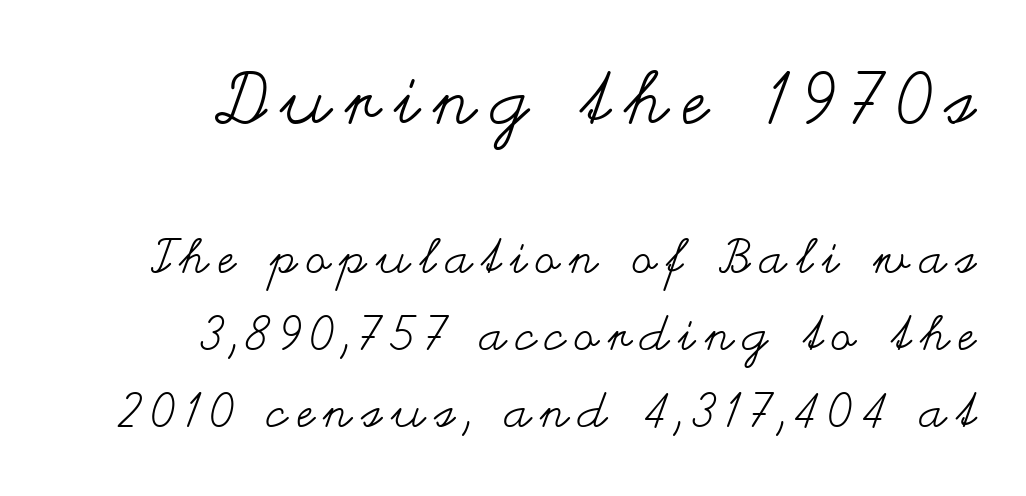
Q: Is the text bold? A: No.
Q: Is the text italic (slanted)? A: Yes.
Q: Is the text underlined? A: No.
Q: How is the paragraph aligned? A: Right-aligned.
Q: Is the spacing between letters normal or unusually wide? A: Unusually wide.
Q: Is the spacing between lines tight, normal or loose? A: Normal.
Q: Which block of text is set in a larger size, the first (top) or the second (bottom)? A: The first (top) one.
Q: Width (condensed, normal, or wide)? A: Wide.
Q: Stroke contrast? A: Medium.
Q: x-height? A: Small.
Q: Monospaced? A: No.
